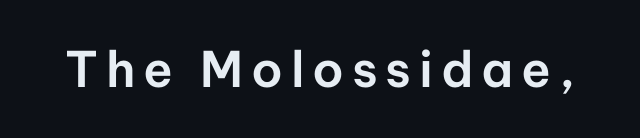
The image shows 49 px sans-serif type, upright; set not underlined; low stroke contrast and a medium x-height.
